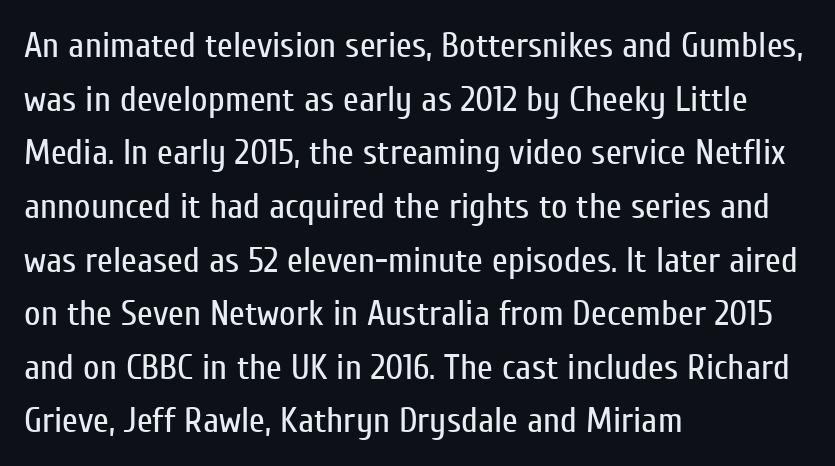
Q: Is the text bold? A: No.
Q: Is the text italic (slanted)? A: No, it is upright.
Q: Is the typeface a serif or a sans-serif typeface? A: Sans-serif.
Q: Is the text underlined? A: No.
Q: How is the paragraph aligned? A: Left-aligned.
Q: Is the spacing between letters normal or unusually wide? A: Normal.
Q: Is the spacing between lines tight, normal or loose? A: Normal.
Q: Width (condensed, normal, or wide)? A: Condensed.
Q: Stroke contrast? A: Low.
Q: x-height? A: Medium.
Q: Monospaced? A: No.
